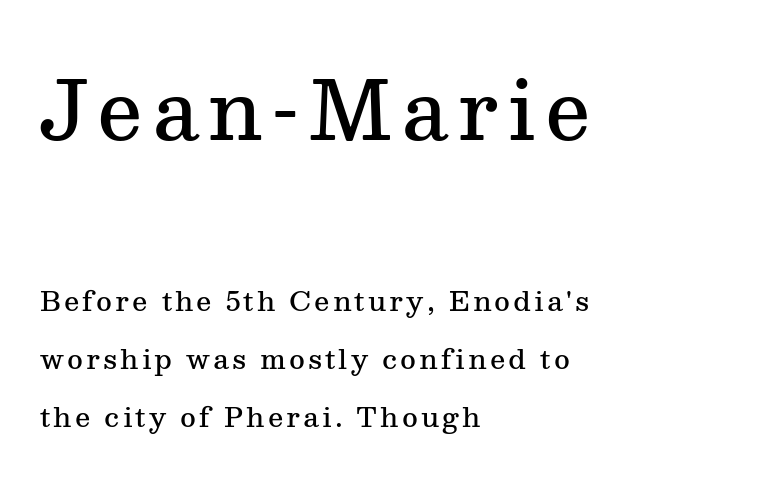
{"serif": "yes", "italic": "no", "bold": "semi", "weight": "semibold", "width": "normal", "stroke_contrast": "medium", "x_height": "medium", "monospaced": "no", "underline": "no", "align": "left", "line_spacing": "loose", "line_spacing_ratio": 2.16, "larger_block": "first", "size_ratio": 2.96, "glyph_px": 80}
